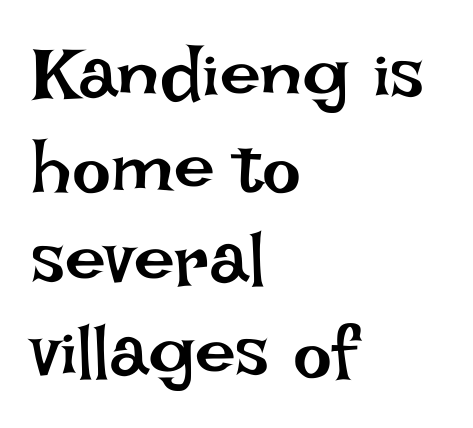
The font sits on the lighter half of the weight spectrum, regular included. Words float on clear page, feet unadorned. It's the straight-up-and-down kind of type. Short note: letters normally spaced. Is there much room between lines? A standard amount, neither cramped nor airy. Varying glyph widths throughout — classic text-font behaviour.
